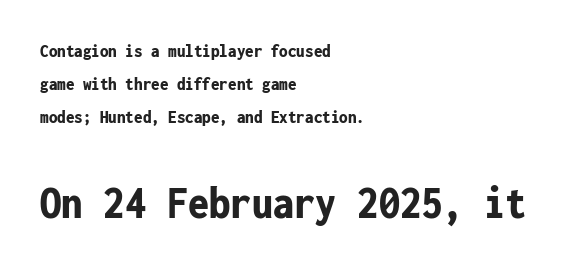
Q: Is the text bold? A: Yes.
Q: Is the text italic (slanted)? A: No, it is upright.
Q: Is the typeface a serif or a sans-serif typeface? A: Sans-serif.
Q: Is the text underlined? A: No.
Q: How is the paragraph aligned? A: Left-aligned.
Q: Is the spacing between letters normal or unusually wide? A: Normal.
Q: Which block of text is set in a larger size, the first (top) or the second (bottom)? A: The second (bottom) one.
Q: Width (condensed, normal, or wide)? A: Condensed.
Q: Stroke contrast? A: Low.
Q: x-height? A: Medium.
Q: Monospaced? A: Yes.
